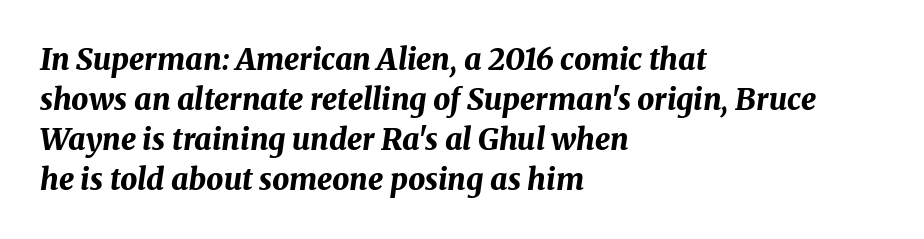
{"italic": "yes", "lean": "right", "slant_degrees": 8, "bold": "yes", "weight": "bold", "width": "normal", "stroke_contrast": "medium", "x_height": "medium", "monospaced": "no", "underline": "no", "align": "left", "line_spacing": "normal", "line_spacing_ratio": 1.33, "letter_spacing": "normal", "letter_spacing_em": 0.0, "glyph_px": 30}
